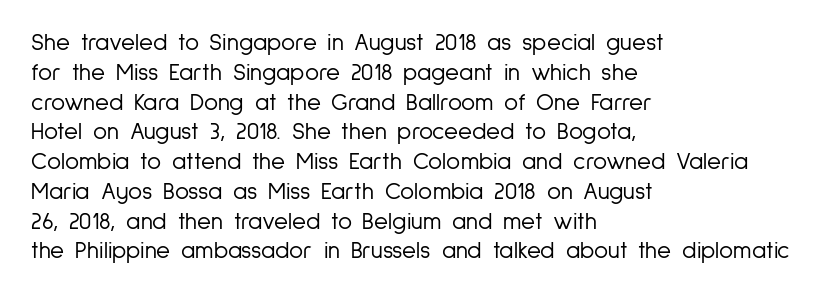
The image shows 24 px text type, upright; set left-aligned, line spacing 1.24x, normal letter spacing, not underlined.
